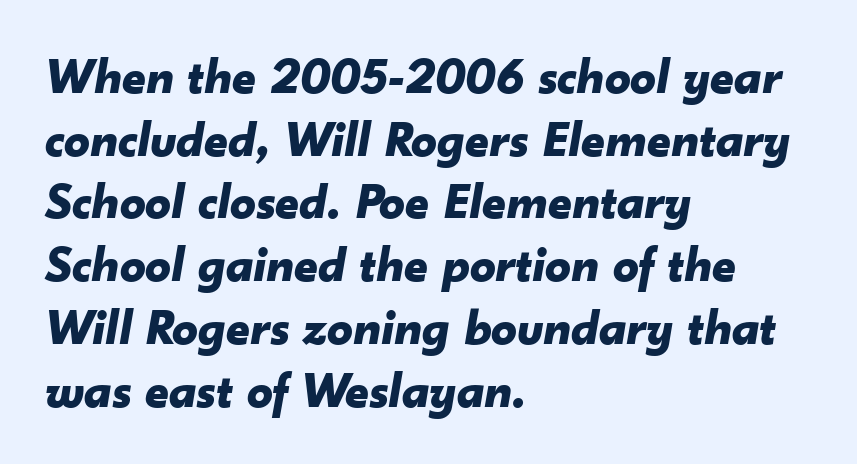
Which margin do the lines hug? The left one — the right edge is uneven. The zone under the glyphs is completely vacant. Summary of weight: heavy, a full bold. This sample has the flowing, uneven cadence of proportional lettering.
